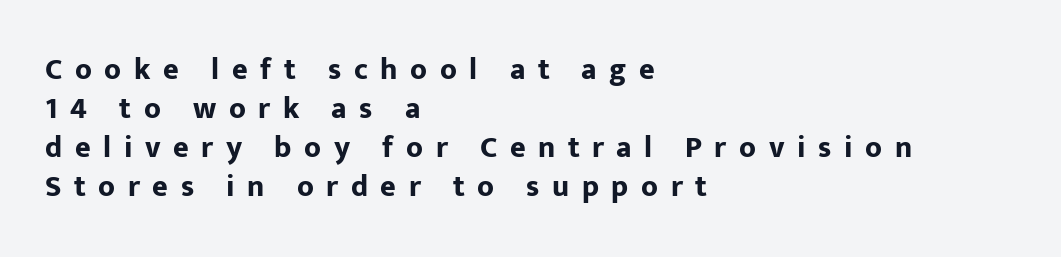
Look at the bottom of the vertical strokes: they stop flat, with no serifs. Regular leading. A full-strength bold gives these letters their thick strokes. If you drew a line through each stem, it would be perfectly vertical. The face used here is proportionally spaced, like ordinary book or web type. In terms of letterspacing, this is a distinctly airy, spread setting.
